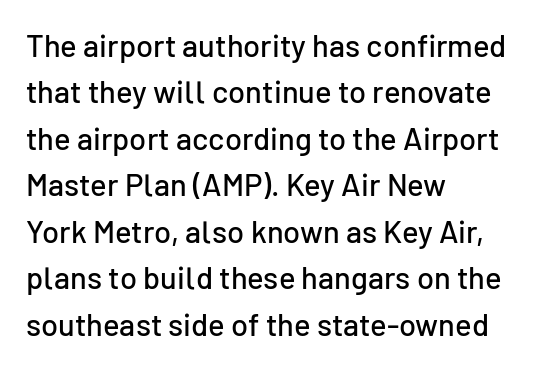
The image shows 31 px sans-serif type, upright; set left-aligned, normal line spacing (1.5x), normal letter spacing, not underlined; low stroke contrast and a medium x-height.
